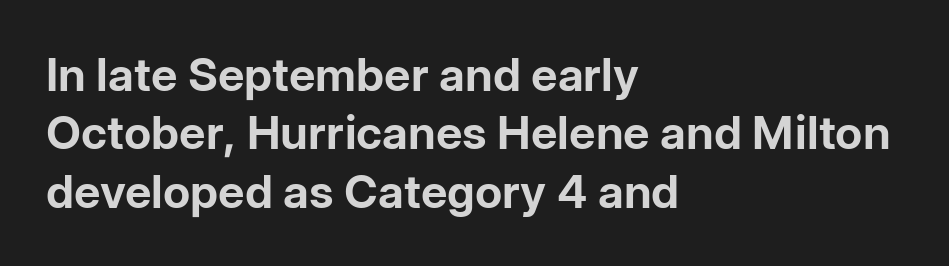
{"serif": "no", "italic": "no", "bold": "yes", "weight": "bold", "width": "normal", "stroke_contrast": "low", "x_height": "medium", "monospaced": "no", "underline": "no", "align": "left", "line_spacing": "normal", "line_spacing_ratio": 1.27, "letter_spacing": "normal", "letter_spacing_em": 0.0, "glyph_px": 46}
